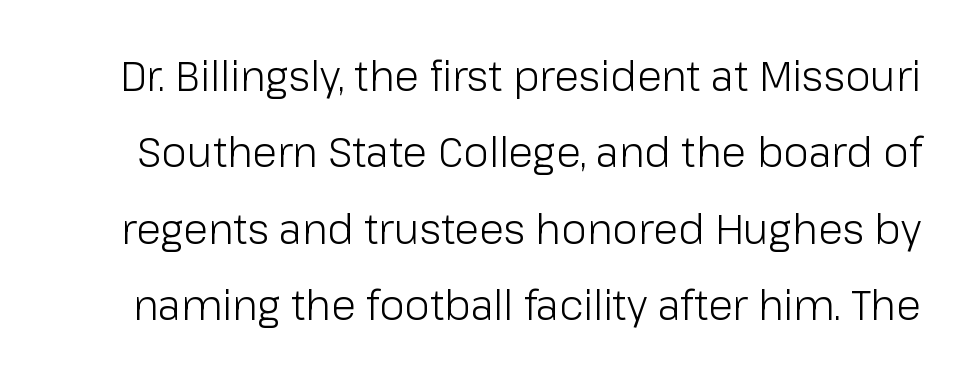
{"serif": "no", "italic": "no", "bold": "no", "weight": "light", "width": "normal", "stroke_contrast": "low", "x_height": "medium", "monospaced": "no", "underline": "no", "line_spacing_ratio": 1.86, "letter_spacing": "normal", "letter_spacing_em": 0.0, "glyph_px": 41}
